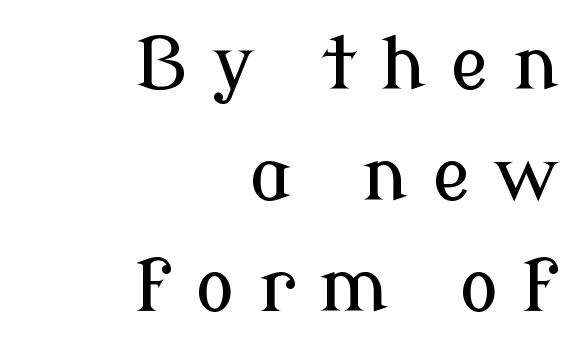
The image shows 73 px serif type, upright; set right-aligned, normal line spacing (1.52x), unusually wide letter spacing (+0.33 em), not underlined; low stroke contrast and a medium x-height.
